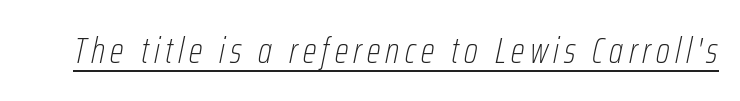
The image shows 36 px thin, condensed type, italic (leaning right); set underlined; low stroke contrast and a medium x-height.
